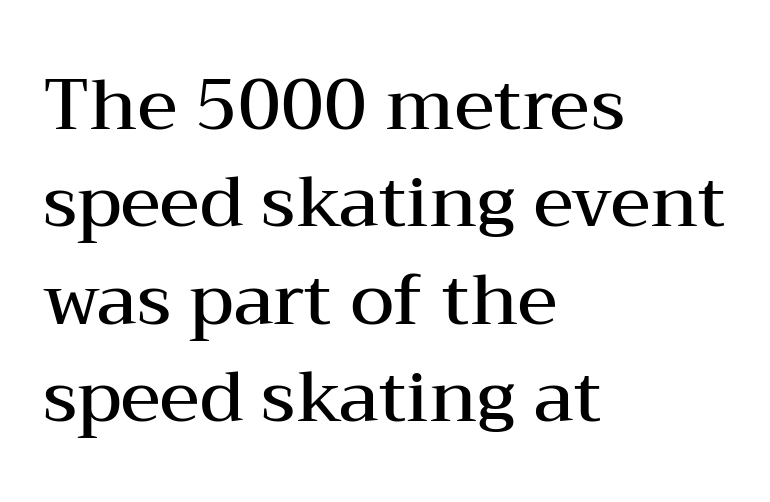
Q: Is the text bold? A: Semi-bold.
Q: Is the text italic (slanted)? A: No, it is upright.
Q: Is the typeface a serif or a sans-serif typeface? A: Serif.
Q: Is the text underlined? A: No.
Q: How is the paragraph aligned? A: Left-aligned.
Q: Is the spacing between letters normal or unusually wide? A: Normal.
Q: Is the spacing between lines tight, normal or loose? A: Normal.
Q: Width (condensed, normal, or wide)? A: Wide.
Q: Stroke contrast? A: Medium.
Q: x-height? A: Medium.
Q: Monospaced? A: No.
